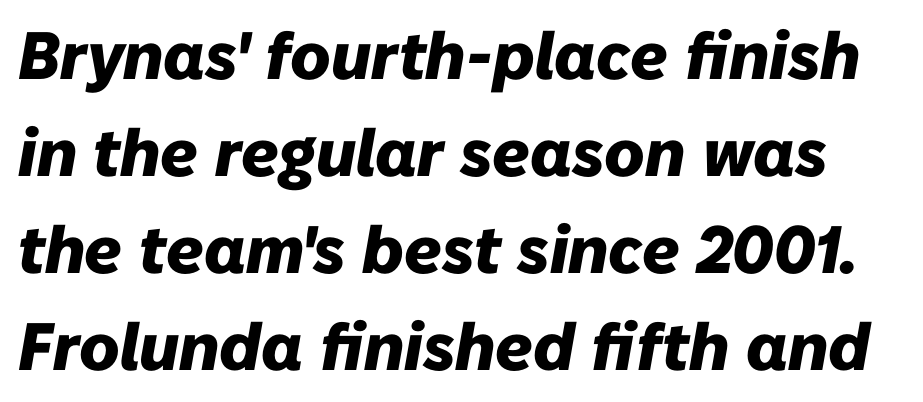
The image shows 67 px heavy type, italic (leaning right); set normal line spacing (1.45x), normal letter spacing, not underlined; low stroke contrast and a medium x-height.
